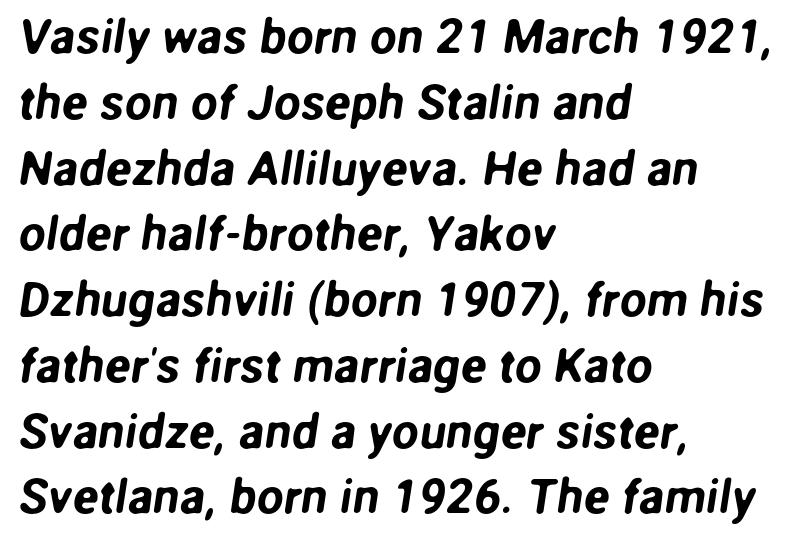
Vertical spacing — default. Lines of text with bare space underneath. Spacing between characters is what you'd get straight out of the box. Is this a sans? Yes — the strokes have no serifs.
